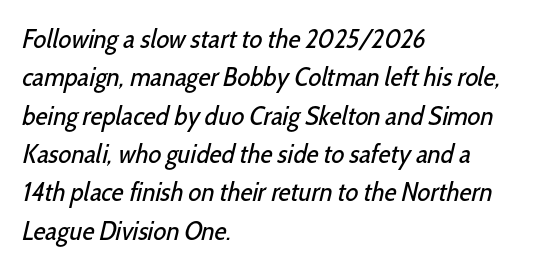
Typeset ragged right — the left edge is the straight one. Clear beneath every line of the passage. Vertically, the passage feels balanced, rows spaced as you'd expect. Letter spacing: default. Bold? No — there's no thickening of the strokes.
